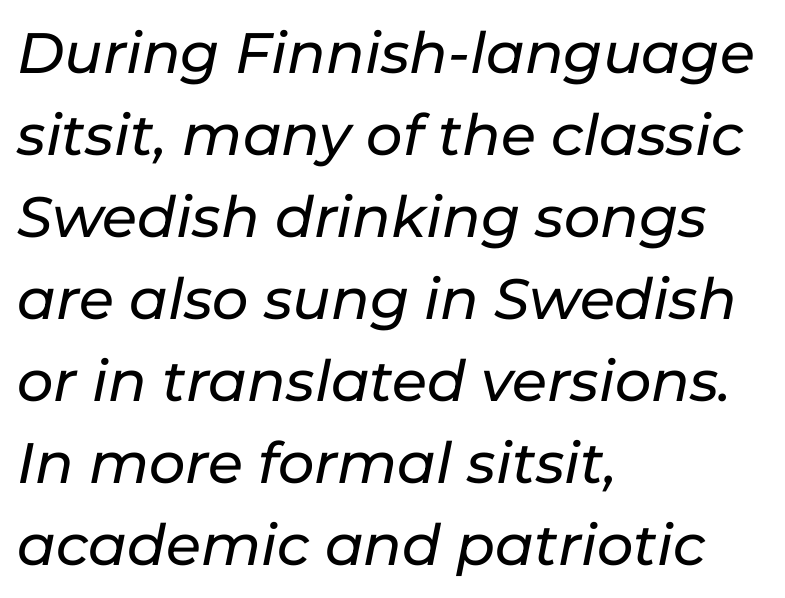
{"italic": "yes", "lean": "right", "slant_degrees": 11, "width": "normal", "stroke_contrast": "low", "x_height": "medium", "monospaced": "no", "underline": "no", "align": "left", "line_spacing": "normal", "line_spacing_ratio": 1.44, "letter_spacing": "normal", "letter_spacing_em": 0.0, "glyph_px": 57}
